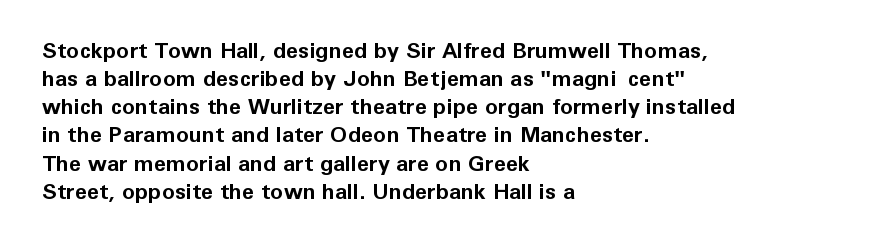
{"italic": "no", "bold": "yes", "underline": "no", "align": "left", "line_spacing": "normal", "line_spacing_ratio": 1.28, "letter_spacing": "normal", "letter_spacing_em": 0.0, "glyph_px": 22}
